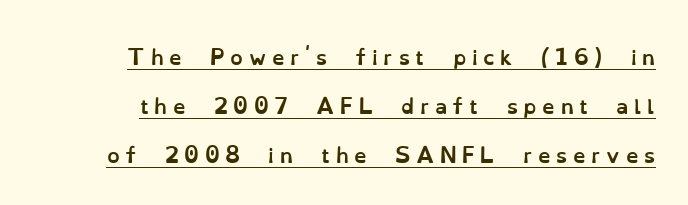
The image shows 20 px bold type, upright; set right-aligned, loose line spacing (2.45x), unusually wide letter spacing (+0.28 em), underlined.
